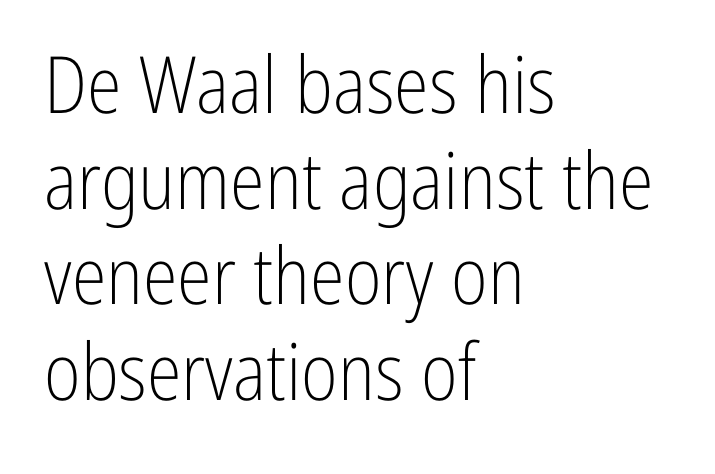
The lettering stays uniformly vertical, giving the passage a roman look. Letters have the restrained weight of plain body copy at most. The rag falls on the right side of this text block. Nope, no serifs anywhere on these letters. The area under the type is left untouched.
